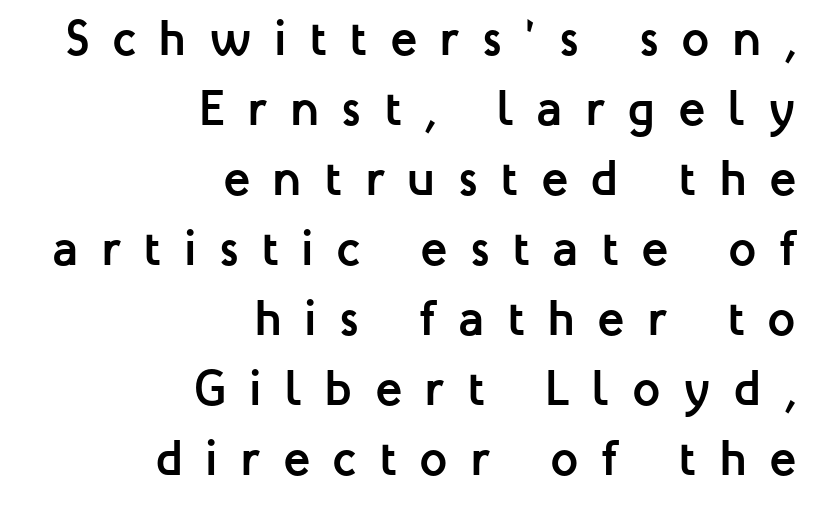
{"serif": "no", "italic": "no", "bold": "yes", "weight": "semibold", "width": "normal", "stroke_contrast": "low", "x_height": "medium", "monospaced": "no", "underline": "no", "align": "right", "line_spacing": "normal", "line_spacing_ratio": 1.4, "letter_spacing": "wide", "letter_spacing_em": 0.45, "glyph_px": 50}
